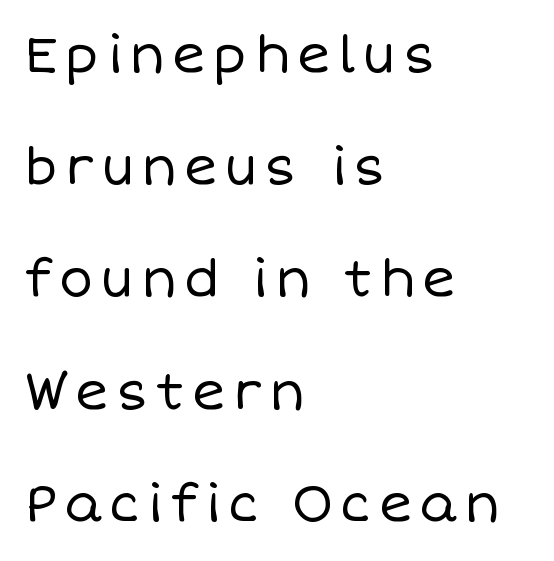
Q: Is the text bold? A: No.
Q: Is the text italic (slanted)? A: No, it is upright.
Q: Is the text underlined? A: No.
Q: How is the paragraph aligned? A: Left-aligned.
Q: Is the spacing between lines tight, normal or loose? A: Loose.
Q: Width (condensed, normal, or wide)? A: Normal.
Q: Stroke contrast? A: Low.
Q: x-height? A: Large.
Q: Monospaced? A: No.
